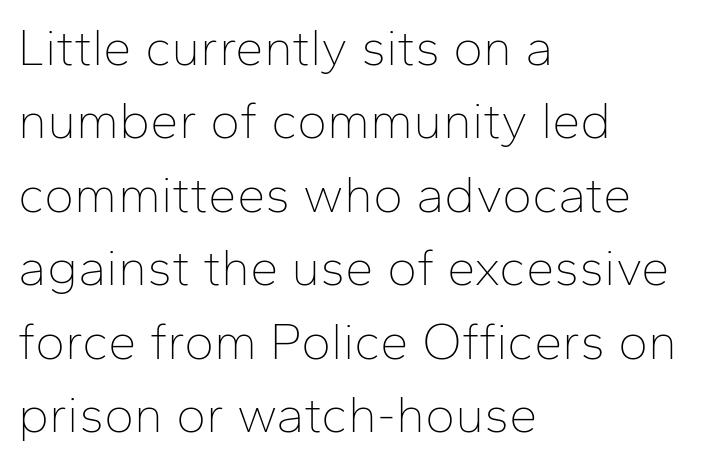
{"serif": "no", "italic": "no", "bold": "no", "weight": "thin", "width": "normal", "stroke_contrast": "low", "x_height": "medium", "monospaced": "no", "underline": "no", "align": "left", "line_spacing": "normal", "line_spacing_ratio": 1.44, "letter_spacing": "normal", "letter_spacing_em": 0.0, "glyph_px": 51}
